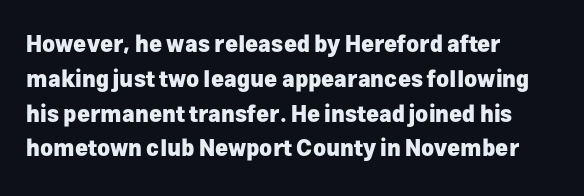
Q: Is the text bold? A: Yes.
Q: Is the text italic (slanted)? A: No, it is upright.
Q: Is the text underlined? A: No.
Q: How is the paragraph aligned? A: Left-aligned.
Q: Is the spacing between letters normal or unusually wide? A: Normal.
Q: Is the spacing between lines tight, normal or loose? A: Normal.
